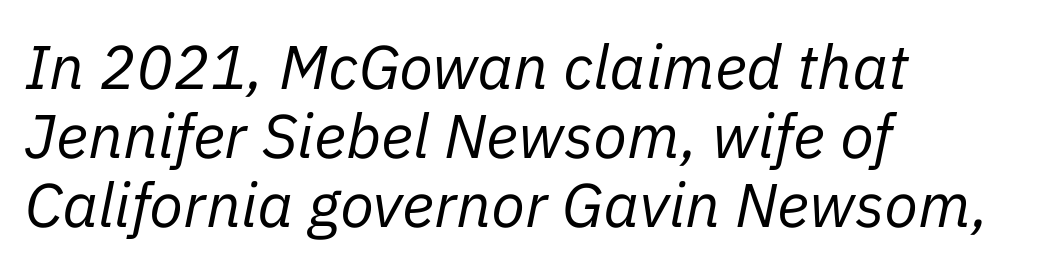
A clean baseline with only descenders dipping below it. The face used here is proportionally spaced, like ordinary book or web type. Reading down the block, your eye returns to a fixed left position each line. Quick note: italic.
